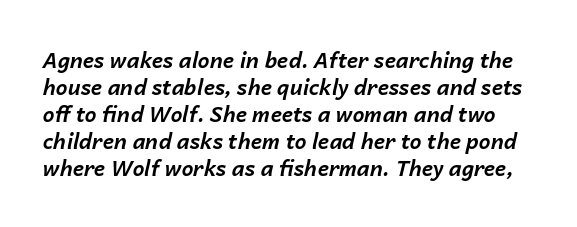
Quick note: italic. Compared with typical body copy, the letter spacing here is the same. Baseline-to-baseline distance is the conventional proportion of letter height. The baseline area is clear.
